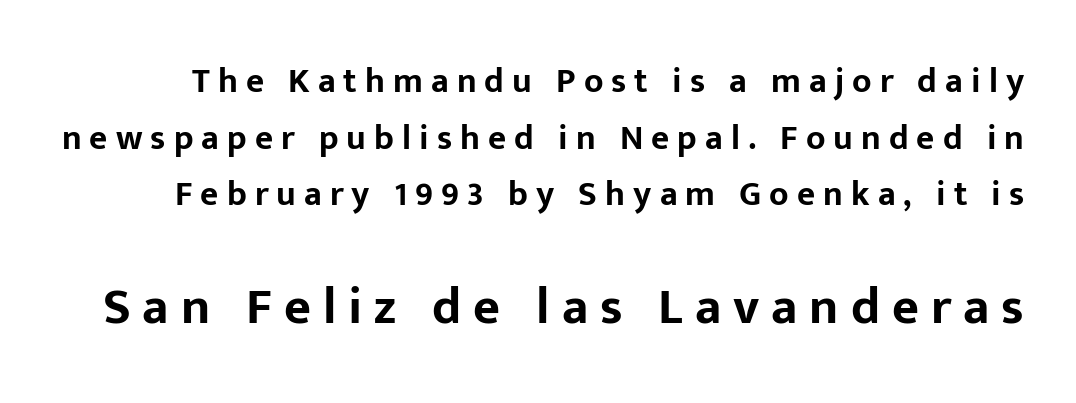
Q: Is the text bold? A: Yes.
Q: Is the text italic (slanted)? A: No, it is upright.
Q: Is the typeface a serif or a sans-serif typeface? A: Sans-serif.
Q: Is the text underlined? A: No.
Q: Is the spacing between letters normal or unusually wide? A: Unusually wide.
Q: Is the spacing between lines tight, normal or loose? A: Normal.
Q: Which block of text is set in a larger size, the first (top) or the second (bottom)? A: The second (bottom) one.
Q: Width (condensed, normal, or wide)? A: Normal.
Q: Stroke contrast? A: Low.
Q: x-height? A: Medium.
Q: Monospaced? A: No.
